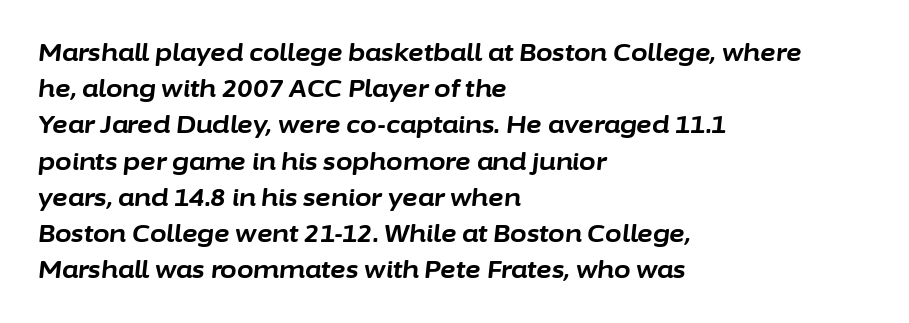
Visually the block forms a straight wall on the left and a jagged coastline on the right. Any mark beneath the type? The region is blank. The type is set solid horizontally, with unmodified tracking. The face used here has the dense, thick strokes of a bold.
